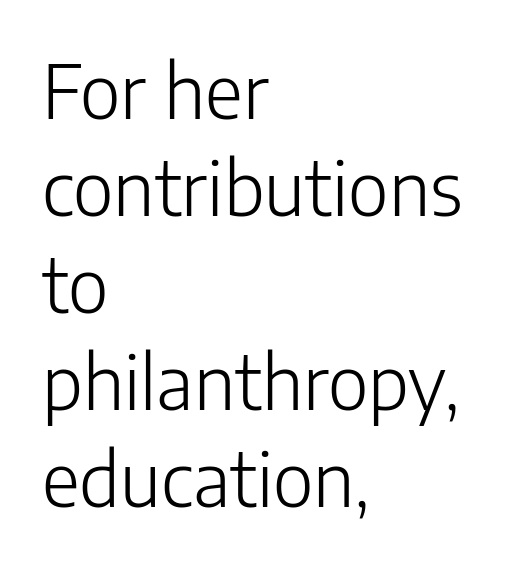
The image shows 74 px light sans-serif type, upright; set left-aligned, normal line spacing (1.31x), normal letter spacing, not underlined; low stroke contrast and a medium x-height.
